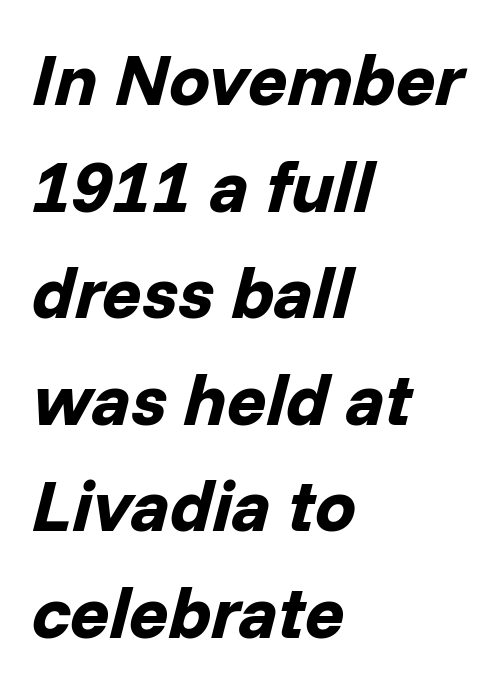
{"italic": "yes", "lean": "right", "slant_degrees": 14, "bold": "yes", "weight": "bold", "width": "normal", "stroke_contrast": "low", "x_height": "medium", "monospaced": "no", "underline": "no", "align": "left", "line_spacing": "normal", "line_spacing_ratio": 1.46, "letter_spacing": "normal", "letter_spacing_em": 0.0, "glyph_px": 73}
